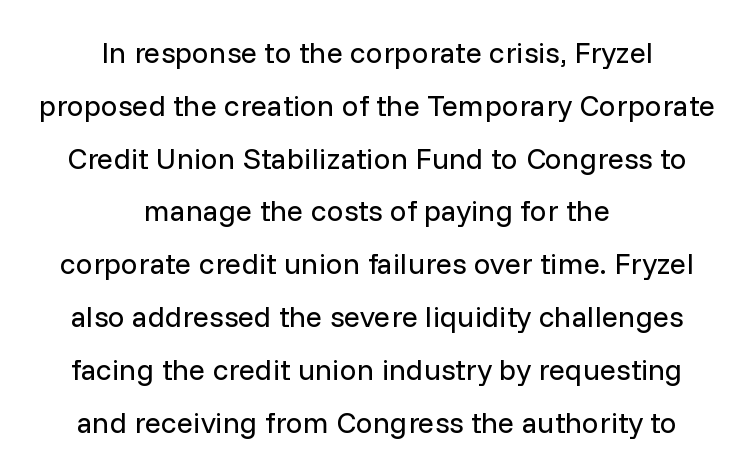
The image shows 30 px regular-weight sans-serif type, upright; set centered, line spacing 1.76x, normal letter spacing, not underlined; low stroke contrast and a medium x-height.
